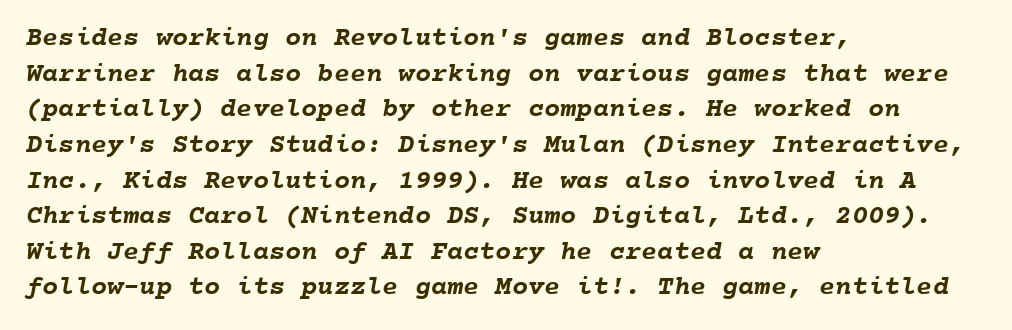
{"bold": "yes", "underline": "no", "align": "left", "line_spacing": "normal", "line_spacing_ratio": 1.32, "letter_spacing": "normal", "letter_spacing_em": 0.0, "glyph_px": 27}
